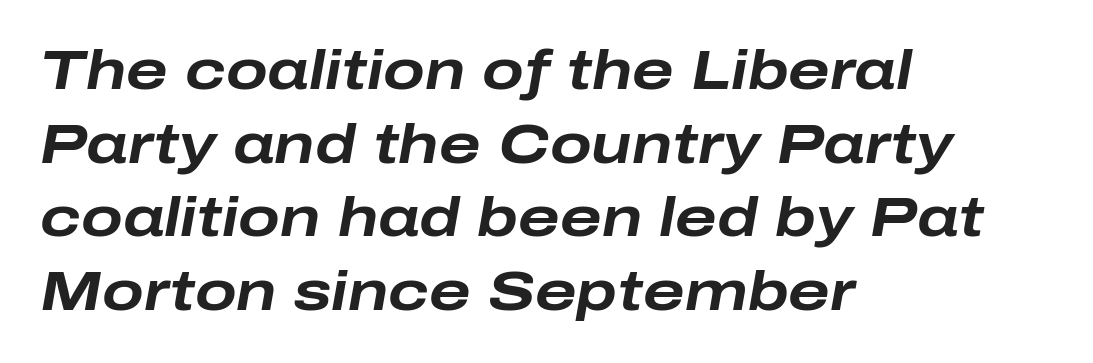
The image shows 55 px bold, wide type, italic (leaning right); set left-aligned, normal line spacing (1.34x), normal letter spacing, not underlined; low stroke contrast and a medium x-height.
